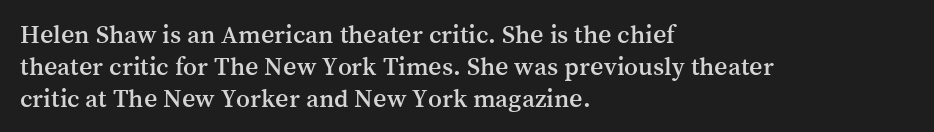
{"italic": "no", "underline": "no", "align": "left", "line_spacing_ratio": 1.24, "letter_spacing": "normal", "letter_spacing_em": 0.0, "glyph_px": 26}
